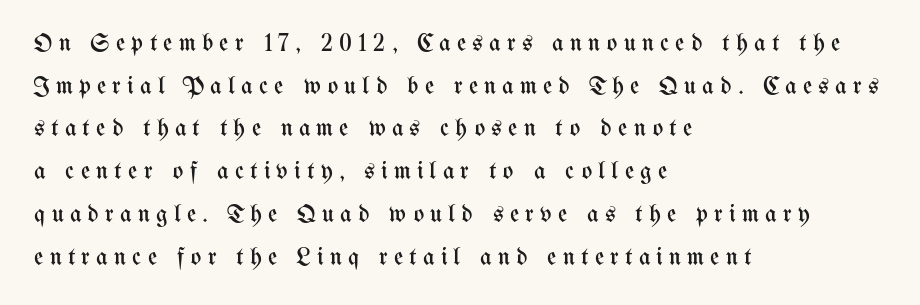
Each line starts at the same left margin while the right side varies. The specimen reads as upright at a glance. The weight tops out at a normal text grade. The tracking jumps out immediately: characters are airy and widely separated. Anything drawn beneath the words? Only blank space.
